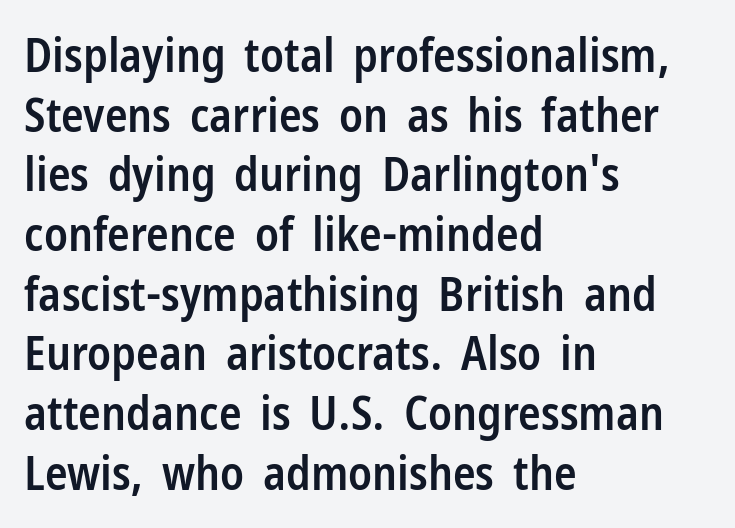
Q: Is the text bold? A: Semi-bold.
Q: Is the text italic (slanted)? A: No, it is upright.
Q: Is the typeface a serif or a sans-serif typeface? A: Sans-serif.
Q: Is the text underlined? A: No.
Q: How is the paragraph aligned? A: Left-aligned.
Q: Is the spacing between letters normal or unusually wide? A: Normal.
Q: Is the spacing between lines tight, normal or loose? A: Normal.
Q: Width (condensed, normal, or wide)? A: Condensed.
Q: Stroke contrast? A: Low.
Q: x-height? A: Medium.
Q: Monospaced? A: No.
